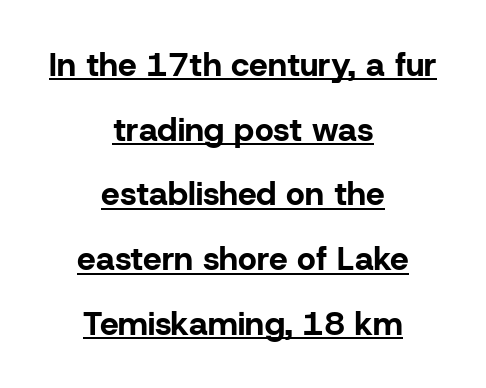
Q: Is the text bold? A: Yes.
Q: Is the text italic (slanted)? A: No, it is upright.
Q: Is the typeface a serif or a sans-serif typeface? A: Sans-serif.
Q: Is the text underlined? A: Yes.
Q: How is the paragraph aligned? A: Centered.
Q: Is the spacing between letters normal or unusually wide? A: Normal.
Q: Is the spacing between lines tight, normal or loose? A: Loose.
Q: Width (condensed, normal, or wide)? A: Normal.
Q: Stroke contrast? A: Low.
Q: x-height? A: Medium.
Q: Monospaced? A: No.
